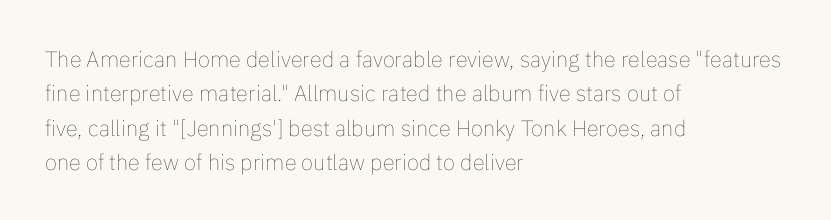
The specimen reads as upright at a glance. Is the stroke heavy? The answer is a plain regular-or-lighter. Clear beneath every line of the passage. Notice how descenders clear the ascenders below comfortably — that's standard leading.
